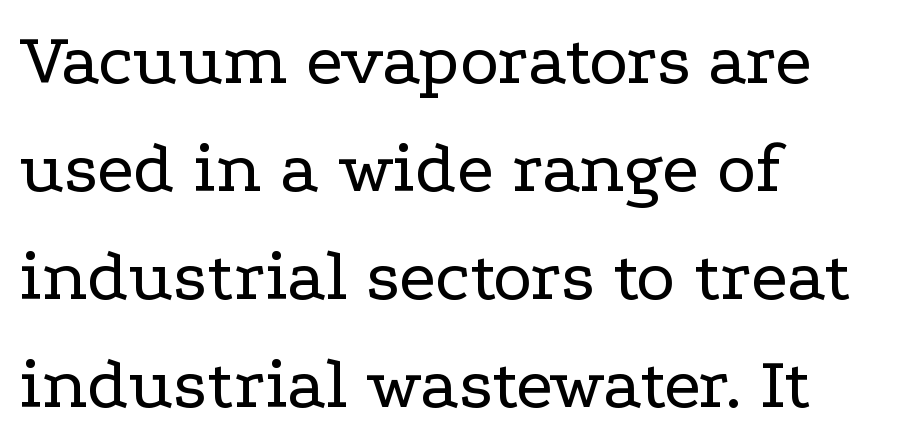
Type style note: has serifs. The vertical gap from one line to the next is medium. The passage shown has conventional tracking throughout. Typeset ragged right — the left edge is the straight one. Here the designer chose a conventional face with non-uniform glyph widths. Bold? No — there's no thickening of the strokes.
